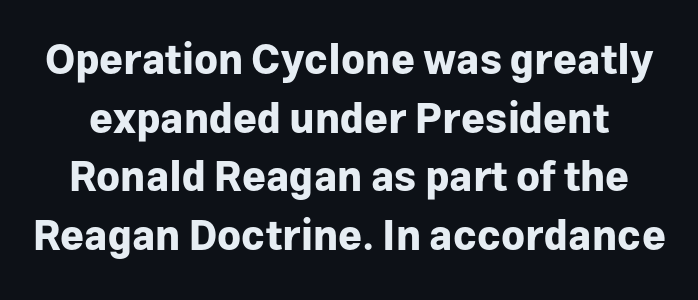
There is no visible air inserted between adjacent glyphs. Bold? Absolutely — the strokes are thick and heavy. Bare-footed words on every line. The block of text has a typical density, with ordinary space between rows. The rendering uses natural spacing where letterforms have individual widths. This is sans-serif lettering, the kind often seen on screens and signage.
